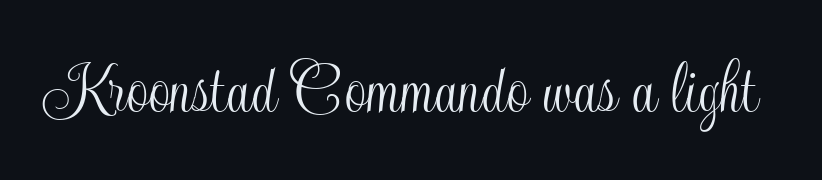
{"width": "condensed", "x_height": "small", "monospaced": "no", "underline": "no", "letter_spacing": "normal", "letter_spacing_em": 0.0, "glyph_px": 76}
